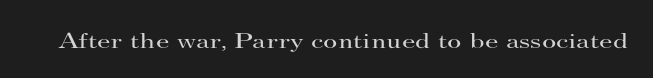
{"italic": "no", "bold": "no", "underline": "no", "letter_spacing": "normal", "letter_spacing_em": 0.0, "glyph_px": 22}
